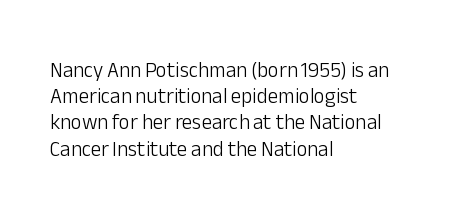
The image shows 21 px text type, upright; set left-aligned, normal line spacing (1.25x), normal letter spacing, not underlined.
